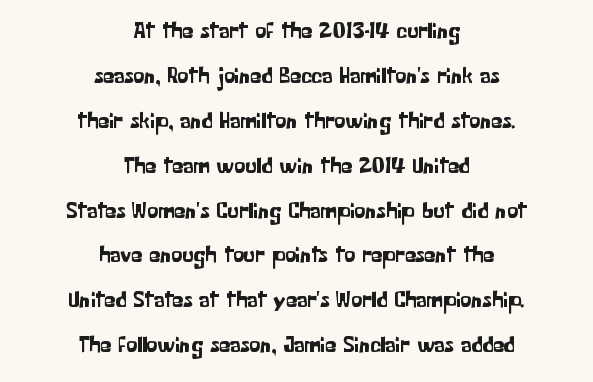
Q: Is the text italic (slanted)? A: No, it is upright.
Q: Is the text underlined? A: No.
Q: How is the paragraph aligned? A: Centered.
Q: Is the spacing between letters normal or unusually wide? A: Normal.
Q: Is the spacing between lines tight, normal or loose? A: Loose.
